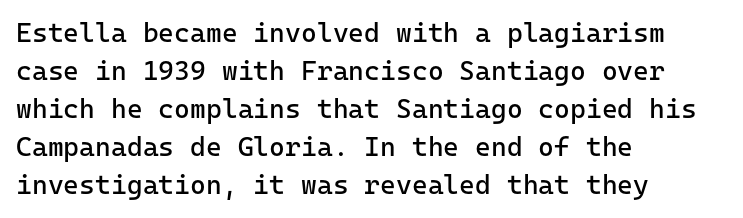
Q: Is the text bold? A: No.
Q: Is the text italic (slanted)? A: No, it is upright.
Q: Is the text underlined? A: No.
Q: How is the paragraph aligned? A: Left-aligned.
Q: Is the spacing between letters normal or unusually wide? A: Normal.
Q: Is the spacing between lines tight, normal or loose? A: Normal.
